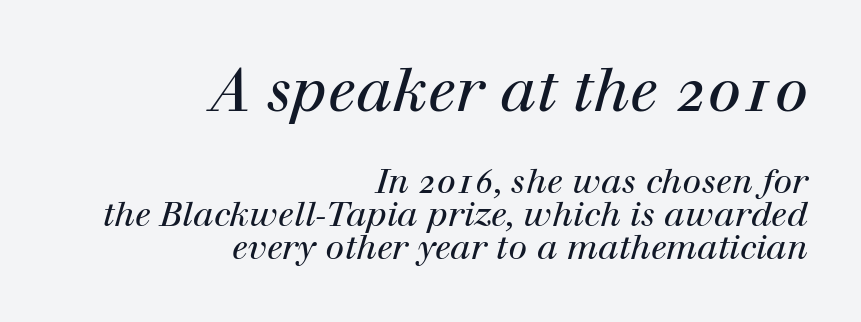
Q: Is the text bold? A: No.
Q: Is the text italic (slanted)? A: Yes, it leans right by about 12 degrees.
Q: Is the typeface a serif or a sans-serif typeface? A: Serif.
Q: Is the text underlined? A: No.
Q: How is the paragraph aligned? A: Right-aligned.
Q: Is the spacing between letters normal or unusually wide? A: Normal.
Q: Is the spacing between lines tight, normal or loose? A: Tight.
Q: Which block of text is set in a larger size, the first (top) or the second (bottom)? A: The first (top) one.
Q: Width (condensed, normal, or wide)? A: Normal.
Q: Stroke contrast? A: High.
Q: x-height? A: Medium.
Q: Monospaced? A: No.
